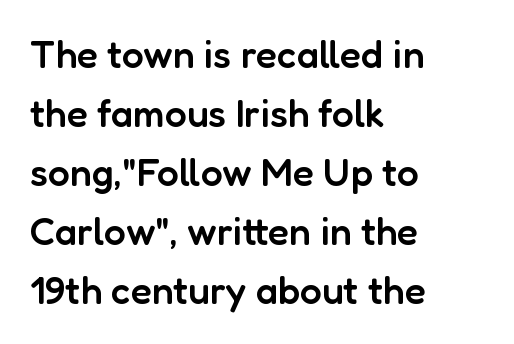
Anything drawn beneath the words? Only blank space. The block of text has a typical density, with ordinary space between rows. Think of a printed novel: that variable character pitch is what you see here. Stroke thickness is moderately raised; the sample reads as semibold.
